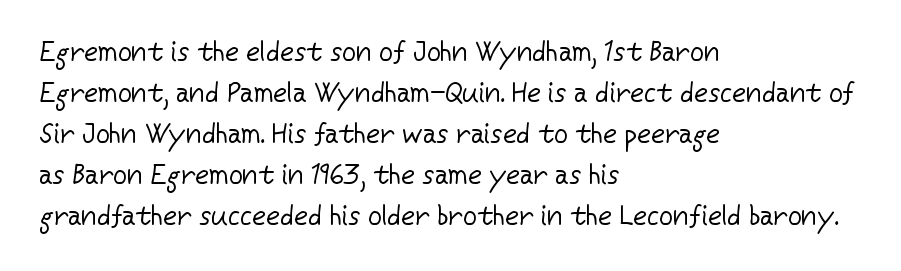
{"italic": "no", "bold": "no", "underline": "no", "align": "left", "line_spacing": "normal", "line_spacing_ratio": 1.52, "letter_spacing": "normal", "letter_spacing_em": 0.0, "glyph_px": 27}
